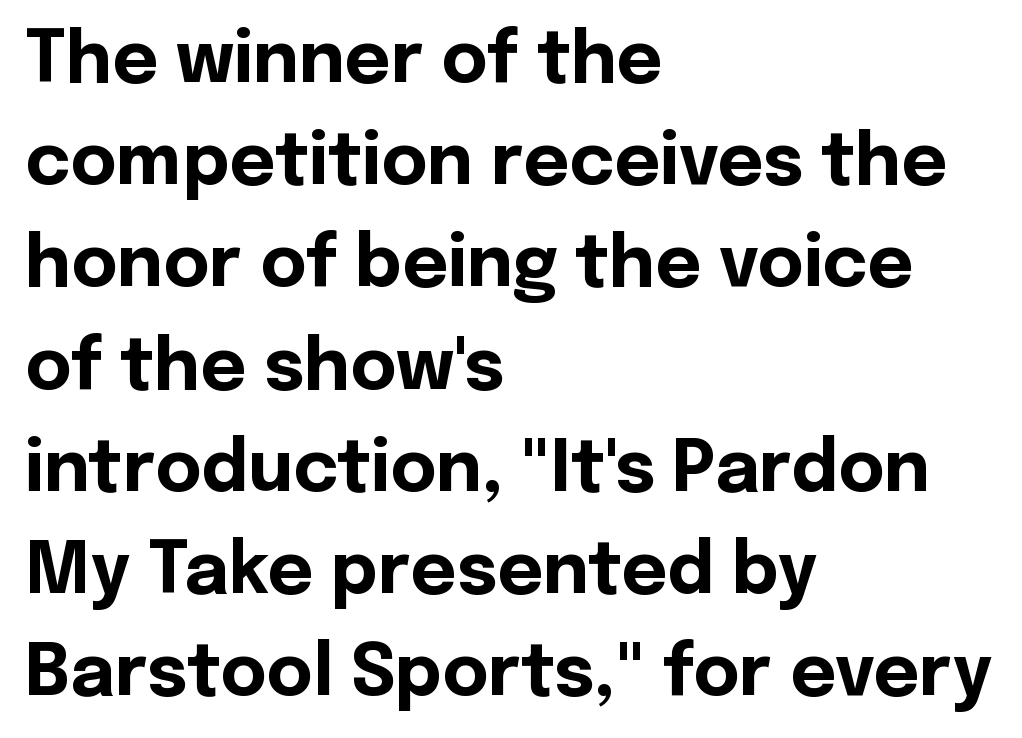
Q: Is the text bold? A: Yes.
Q: Is the text italic (slanted)? A: No, it is upright.
Q: Is the typeface a serif or a sans-serif typeface? A: Sans-serif.
Q: Is the text underlined? A: No.
Q: How is the paragraph aligned? A: Left-aligned.
Q: Is the spacing between letters normal or unusually wide? A: Normal.
Q: Is the spacing between lines tight, normal or loose? A: Normal.
Q: Width (condensed, normal, or wide)? A: Normal.
Q: x-height? A: Medium.
Q: Monospaced? A: No.
